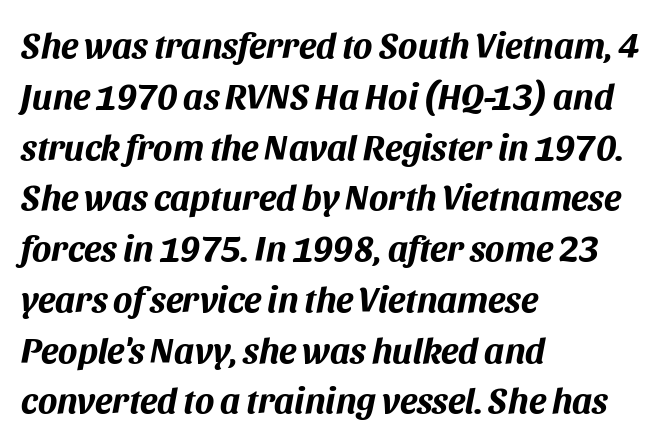
{"italic": "yes", "lean": "right", "slant_degrees": 11, "bold": "yes", "weight": "bold", "width": "normal", "stroke_contrast": "medium", "x_height": "large", "monospaced": "no", "underline": "no", "align": "left", "line_spacing": "normal", "line_spacing_ratio": 1.41, "letter_spacing": "normal", "letter_spacing_em": 0.0, "glyph_px": 36}
